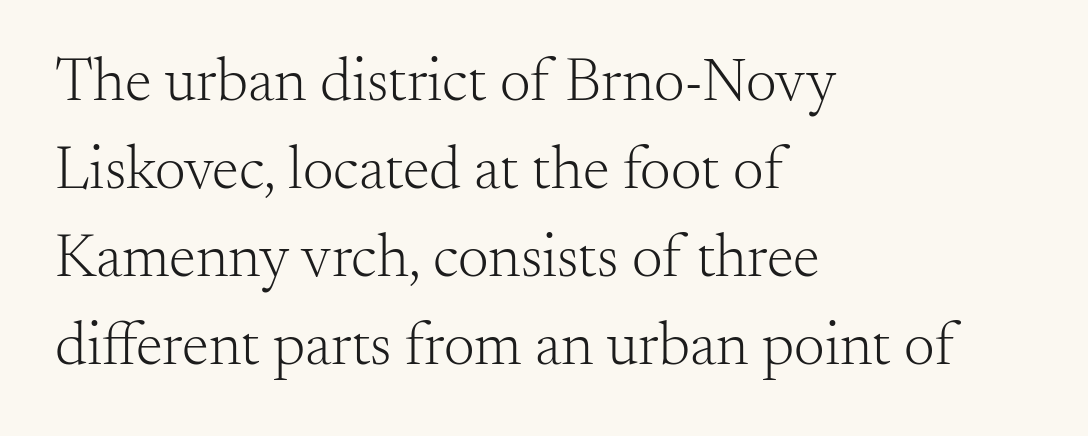
The image shows 61 px light serif type, upright; set left-aligned, normal line spacing (1.44x), normal letter spacing, not underlined; medium stroke contrast and a small x-height.
